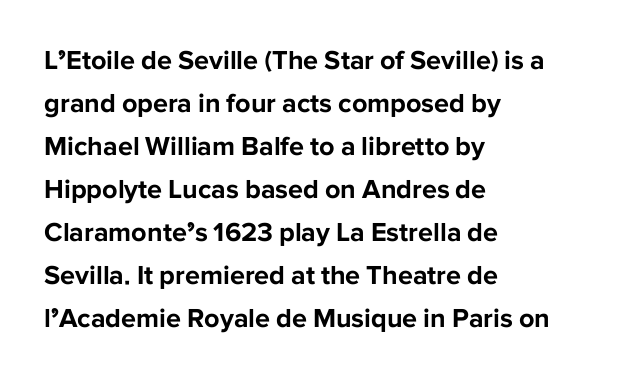
{"italic": "no", "bold": "yes", "underline": "no", "align": "left", "line_spacing": "normal", "line_spacing_ratio": 1.59, "letter_spacing": "normal", "letter_spacing_em": 0.0, "glyph_px": 27}
